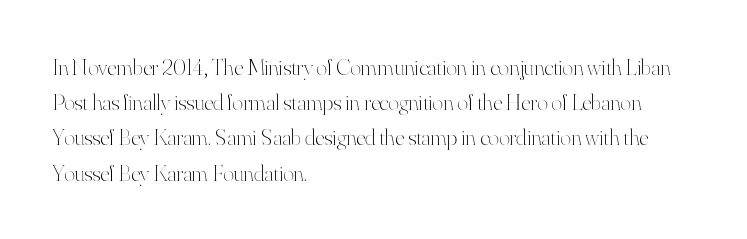
Q: Is the text bold? A: No.
Q: Is the text italic (slanted)? A: No, it is upright.
Q: Is the text underlined? A: No.
Q: How is the paragraph aligned? A: Left-aligned.
Q: Is the spacing between letters normal or unusually wide? A: Normal.
Q: Is the spacing between lines tight, normal or loose? A: Normal.
